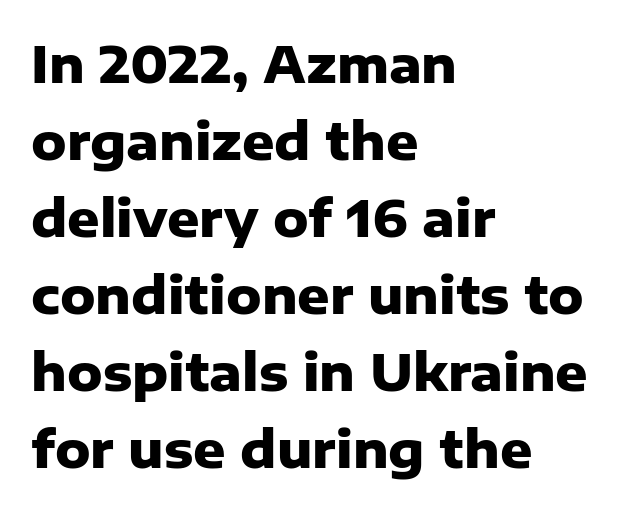
{"serif": "no", "italic": "no", "bold": "yes", "weight": "heavy", "width": "normal", "stroke_contrast": "low", "x_height": "medium", "monospaced": "no", "underline": "no", "align": "left", "line_spacing": "normal", "line_spacing_ratio": 1.54, "letter_spacing": "normal", "letter_spacing_em": 0.0, "glyph_px": 50}
